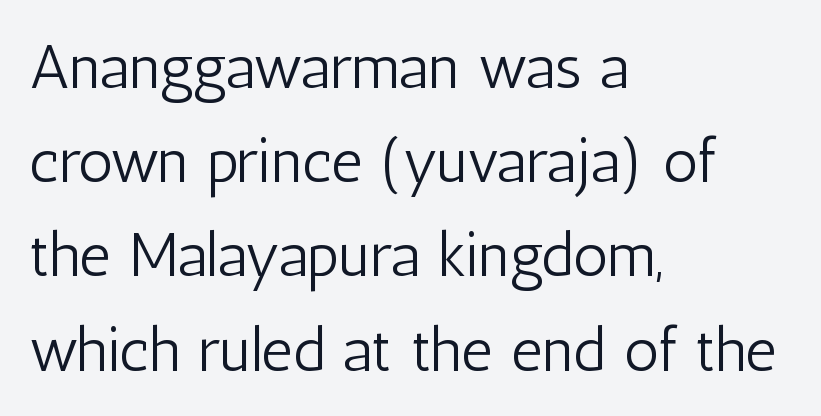
The image shows 62 px light, condensed sans-serif type, upright; set left-aligned, normal line spacing (1.52x), normal letter spacing, not underlined; low stroke contrast and a medium x-height.
